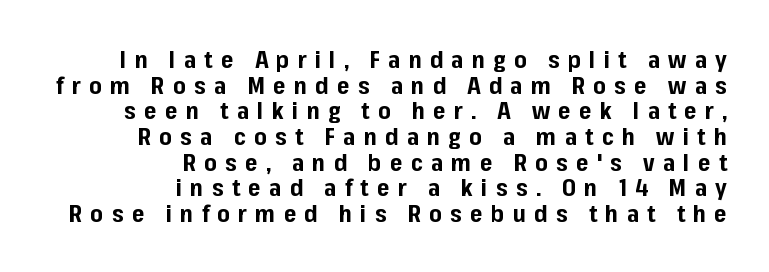
{"italic": "no", "bold": "yes", "underline": "no", "align": "right", "line_spacing": "tight", "line_spacing_ratio": 1.07, "letter_spacing": "wide", "letter_spacing_em": 0.34, "glyph_px": 24}
